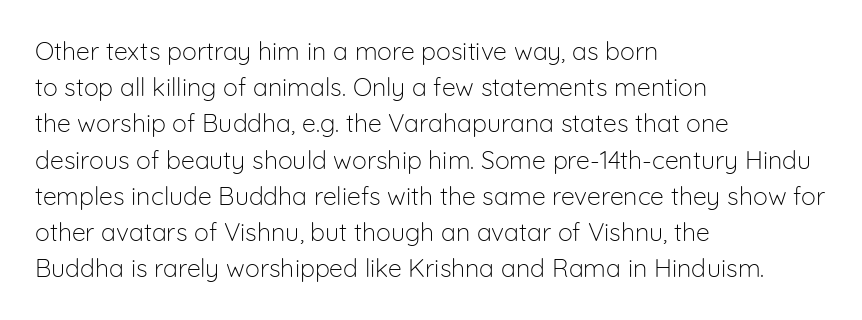
The cut favours lightness, reaching ordinary text weight at its darkest. Left-aligned paragraph, ragged on the right. There is no visible air inserted between adjacent glyphs. Has an underline been added? It has not. Upright lettering throughout. Leading matches the norm, producing a regular column.
